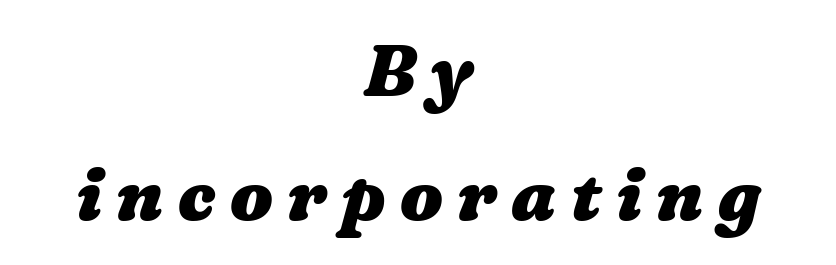
The image shows 71 px heavy, wide type; set centered, line spacing 1.74x, unusually wide letter spacing (+0.2 em), not underlined; medium stroke contrast and a medium x-height.
